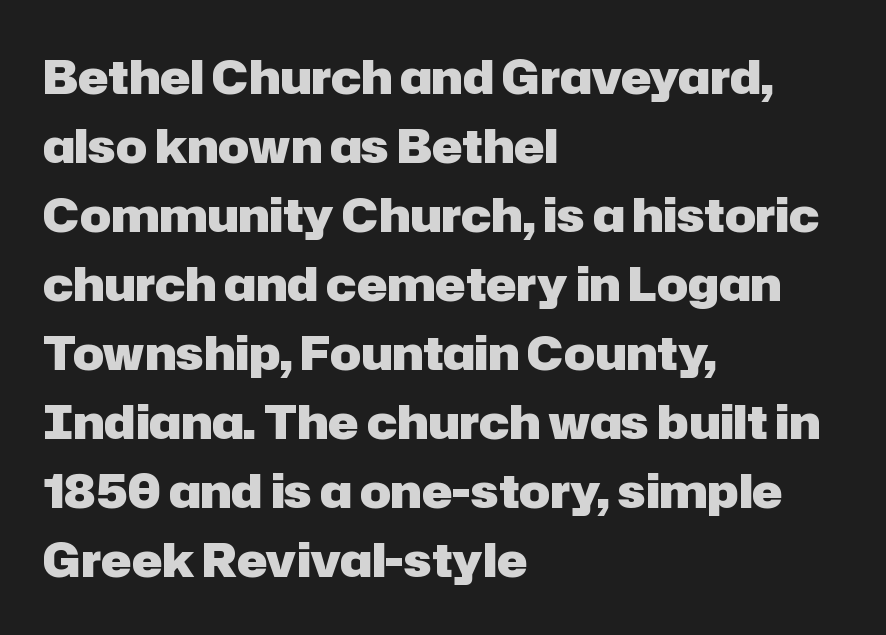
The image shows 46 px heavy sans-serif type, upright; set left-aligned, normal line spacing (1.5x), normal letter spacing, not underlined; low stroke contrast and a medium x-height.
